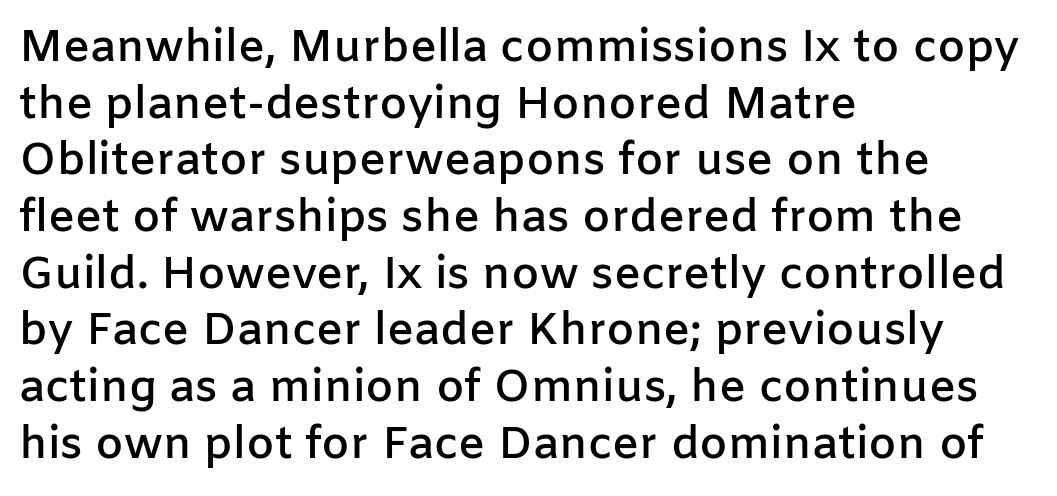
The image shows 45 px semibold sans-serif type, upright; set left-aligned, normal line spacing (1.26x), normal letter spacing, not underlined; low stroke contrast and a medium x-height.
